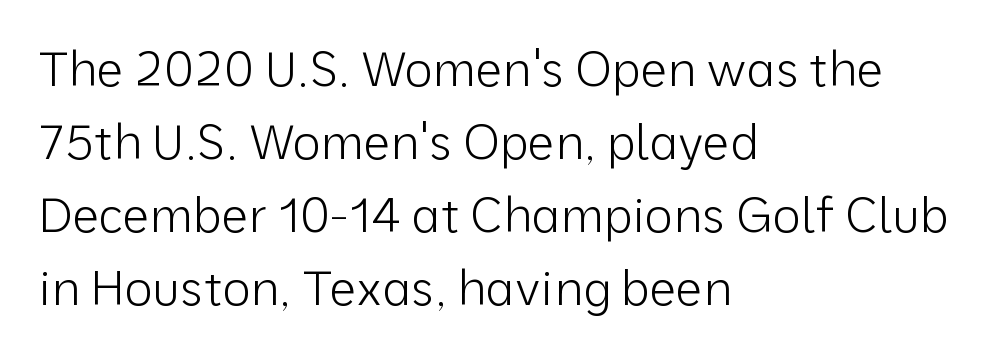
{"serif": "no", "italic": "no", "bold": "no", "weight": "light", "width": "normal", "stroke_contrast": "low", "x_height": "medium", "monospaced": "no", "underline": "no", "align": "left", "line_spacing": "normal", "line_spacing_ratio": 1.52, "letter_spacing": "normal", "letter_spacing_em": 0.0, "glyph_px": 48}
